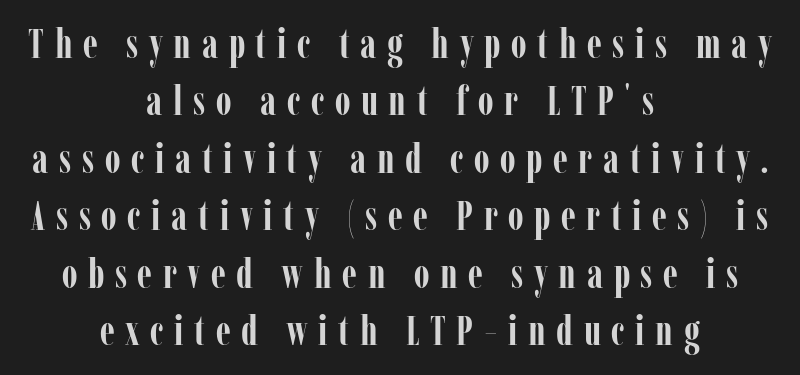
{"serif": "yes", "italic": "no", "bold": "yes", "weight": "semibold", "width": "condensed", "stroke_contrast": "low", "x_height": "medium", "monospaced": "no", "underline": "no", "align": "center", "line_spacing": "normal", "line_spacing_ratio": 1.4, "letter_spacing": "wide", "letter_spacing_em": 0.26, "glyph_px": 41}
